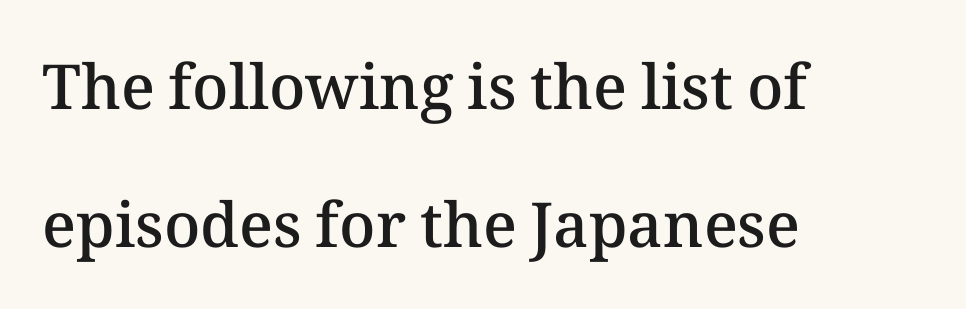
Q: Is the text bold? A: Semi-bold.
Q: Is the text italic (slanted)? A: No, it is upright.
Q: Is the text underlined? A: No.
Q: How is the paragraph aligned? A: Left-aligned.
Q: Is the spacing between letters normal or unusually wide? A: Normal.
Q: Is the spacing between lines tight, normal or loose? A: Loose.
Q: Width (condensed, normal, or wide)? A: Normal.
Q: Stroke contrast? A: Medium.
Q: x-height? A: Medium.
Q: Monospaced? A: No.
